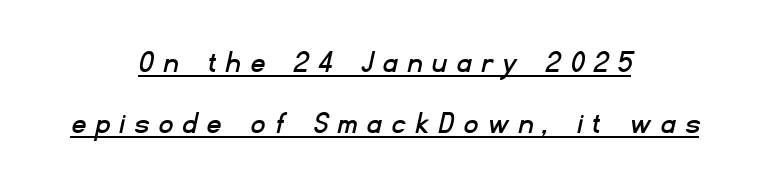
The image shows 33 px sans-serif type; set centered, line spacing 1.84x, unusually wide letter spacing (+0.33 em), underlined; low stroke contrast and a small x-height.
